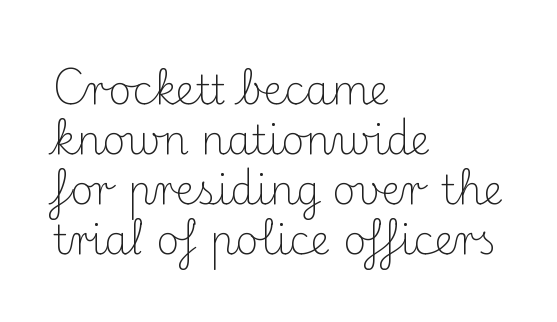
The image shows 40 px light serif type, upright; set left-aligned, normal line spacing (1.25x), normal letter spacing, not underlined; medium stroke contrast and a small x-height.
